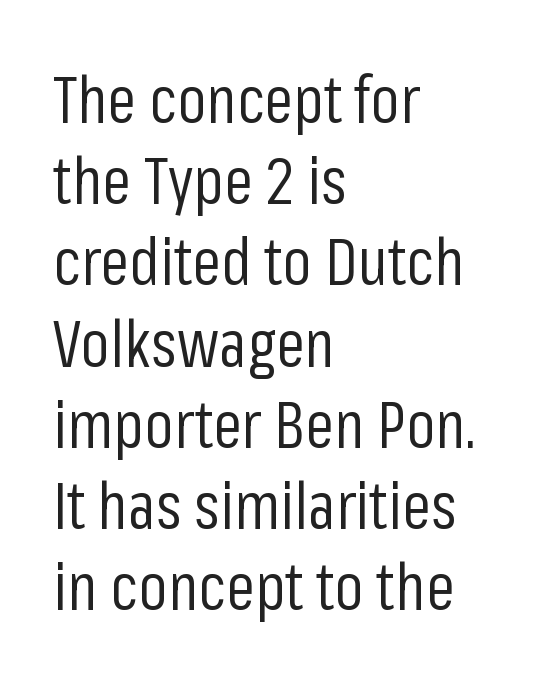
Q: Is the text bold? A: No.
Q: Is the text italic (slanted)? A: No, it is upright.
Q: Is the typeface a serif or a sans-serif typeface? A: Sans-serif.
Q: Is the text underlined? A: No.
Q: How is the paragraph aligned? A: Left-aligned.
Q: Is the spacing between letters normal or unusually wide? A: Normal.
Q: Is the spacing between lines tight, normal or loose? A: Normal.
Q: Width (condensed, normal, or wide)? A: Condensed.
Q: Stroke contrast? A: Low.
Q: x-height? A: Medium.
Q: Monospaced? A: No.
